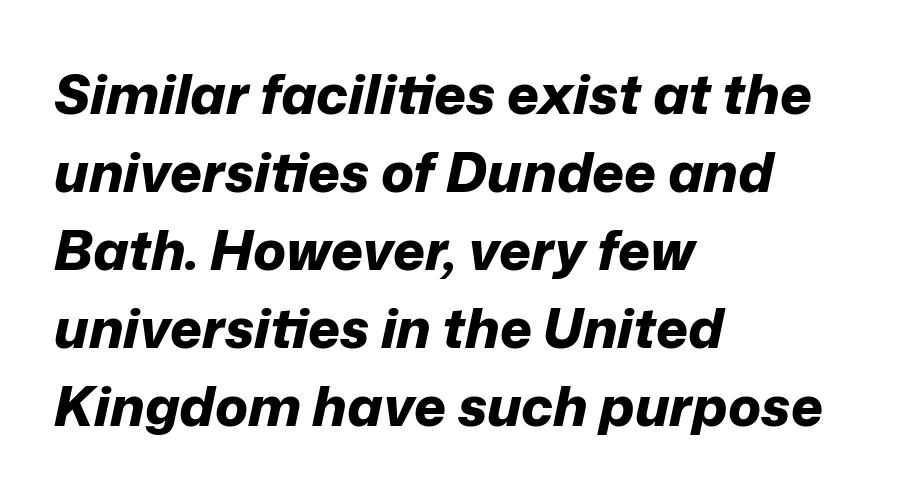
Q: Is the text bold? A: Yes.
Q: Is the text italic (slanted)? A: Yes, it leans right by about 12 degrees.
Q: Is the text underlined? A: No.
Q: How is the paragraph aligned? A: Left-aligned.
Q: Is the spacing between letters normal or unusually wide? A: Normal.
Q: Is the spacing between lines tight, normal or loose? A: Normal.
Q: Width (condensed, normal, or wide)? A: Normal.
Q: Stroke contrast? A: Low.
Q: x-height? A: Medium.
Q: Monospaced? A: No.
